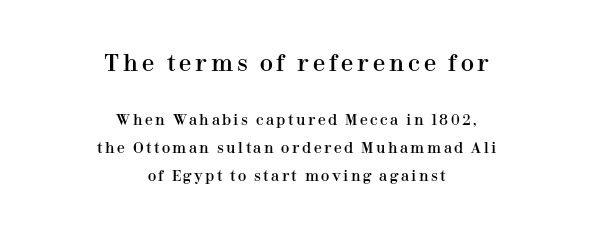
Q: Is the text italic (slanted)? A: No, it is upright.
Q: Is the text underlined? A: No.
Q: How is the paragraph aligned? A: Centered.
Q: Is the spacing between lines tight, normal or loose? A: Loose.
Q: Which block of text is set in a larger size, the first (top) or the second (bottom)? A: The first (top) one.
